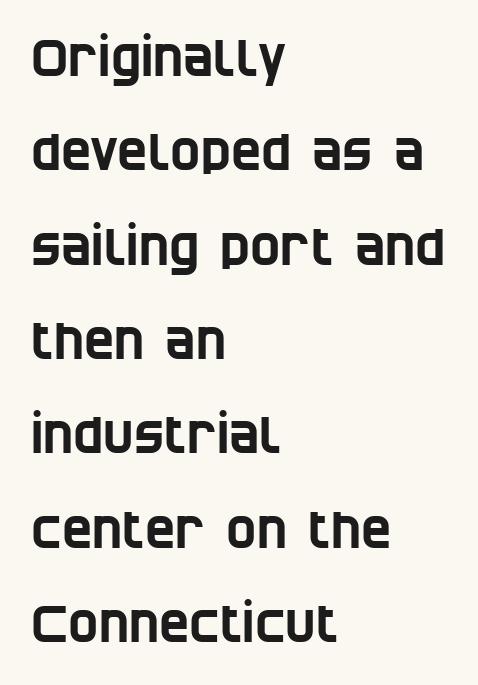
Line beginnings align vertically; line endings do not. A typesetter would call this proportional, since set widths differ per character. No extra tracking has been applied to these lines. The font family rendered here belongs to the sans-serif group. Only glyphs here, with clear space below each row.
